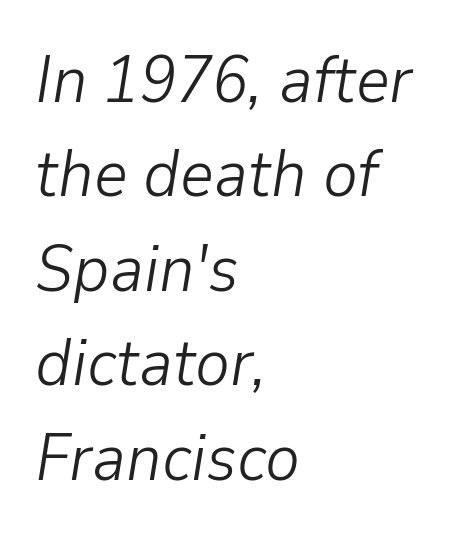
The image shows 66 px light type, italic (leaning right); set left-aligned, normal line spacing (1.43x), normal letter spacing, not underlined; low stroke contrast and a medium x-height.
